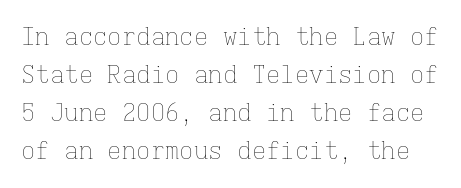
Q: Is the text bold? A: No.
Q: Is the text italic (slanted)? A: No, it is upright.
Q: Is the text underlined? A: No.
Q: Is the spacing between letters normal or unusually wide? A: Normal.
Q: Is the spacing between lines tight, normal or loose? A: Normal.
